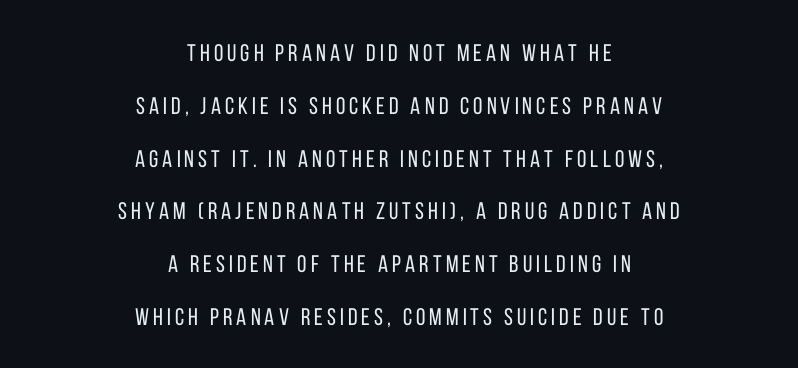
{"italic": "no", "bold": "no", "underline": "no", "align": "center", "line_spacing": "loose", "line_spacing_ratio": 2.2, "glyph_px": 24}
